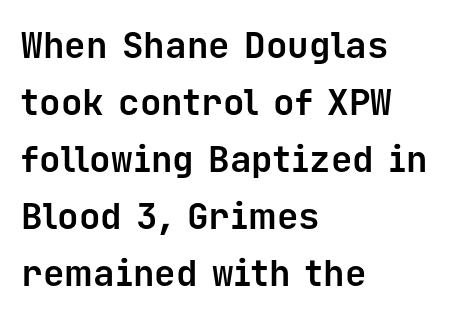
How heavy is the stroke? Heavy — this is a bold. Horizontally, the lines are justified to the leading edge only. Look at the bottom of the vertical strokes: they stop flat, with no serifs. Quick note: not italic, upright. Students, observe: this is what conventionally led text looks like. The passage shown is typed in a monospace face where columns stay perfectly aligned.
